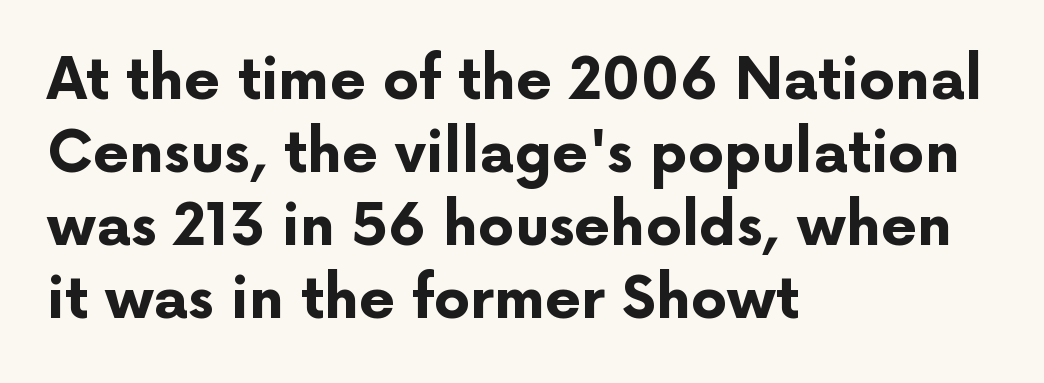
Does extra space separate the letters? No, they use regular spacing. How heavy is the stroke? Heavy — this is a bold. Notice how descenders clear the ascenders below comfortably — that's standard leading. Nope, not italic — everything's standing straight. Unmarked baselines from the first word to the last. Each letter keeps its own natural width here, so spacing adapts to shape.
